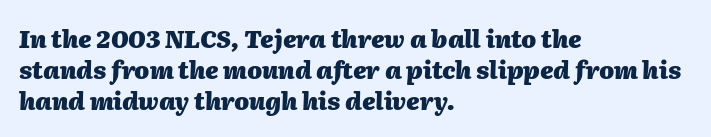
The image shows 24 px bold type, italic (leaning right); set left-aligned, normal line spacing (1.29x), normal letter spacing, not underlined.
